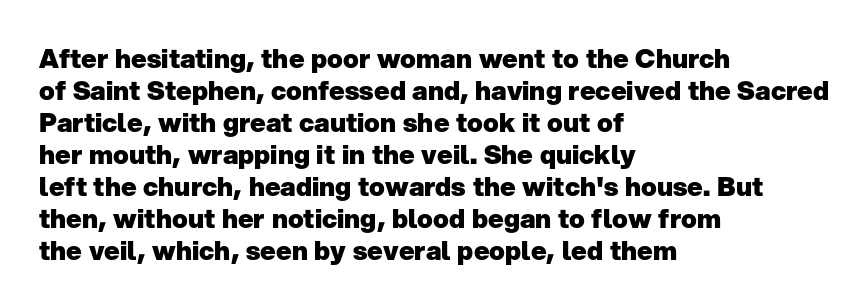
Alignment: flush left. A clean baseline with only descenders dipping below it. Vertical strokes here are truly vertical. Every letter is thick-stroked: bold, no question. A typesetter would call this zero additional tracking.
